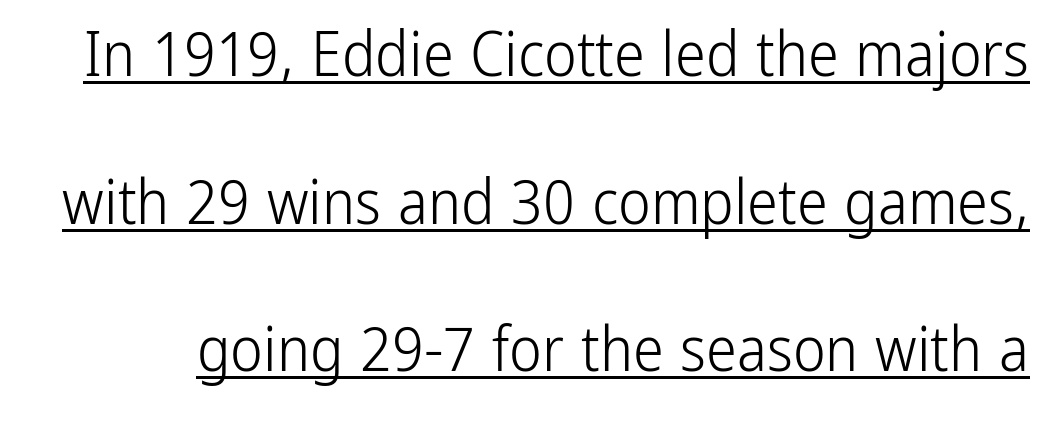
Heaviness? Minimal to ordinary, like unemphasized prose. There is no visible air inserted between adjacent glyphs. Serifs: no, the terminals of the letterforms are clean. Is there much room between lines? Yes — plenty of vertical air separates them. You could not count columns in this text — the font is proportionally spaced. The axis of the letterforms is exactly vertical.
